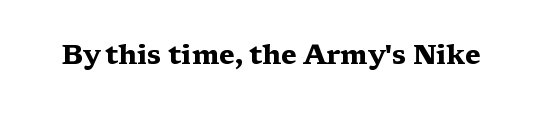
Q: Is the text bold? A: Yes.
Q: Is the text italic (slanted)? A: No, it is upright.
Q: Is the text underlined? A: No.
Q: Is the spacing between letters normal or unusually wide? A: Normal.
